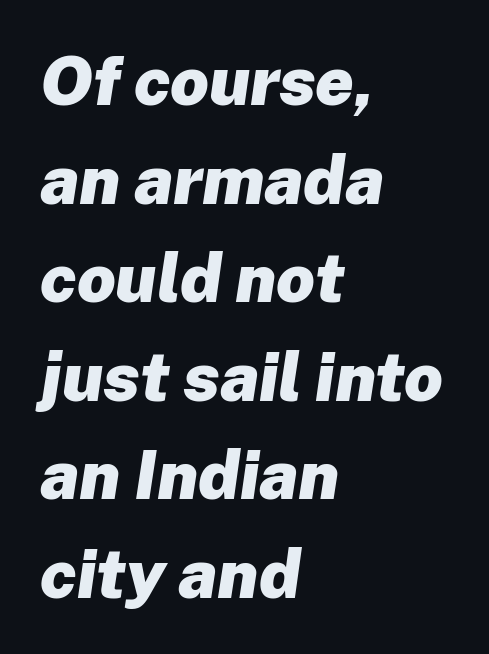
Italic: yes, the glyphs are oblique. Lines of text with bare space underneath. Observe the ordinary spacing: letters are neighbours, not strangers. The strokes are fattened all the way to bold. These lines are set flush left with a ragged right edge.
